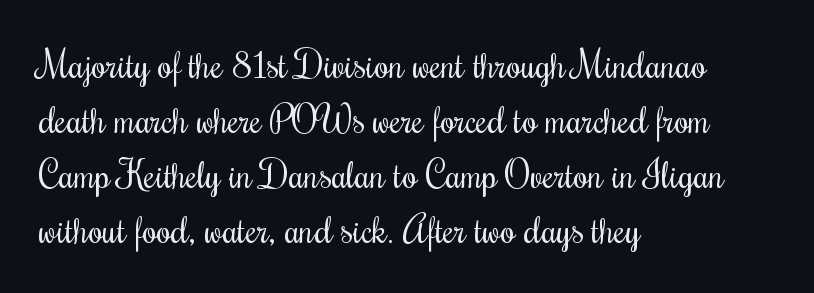
Q: Is the text bold? A: No.
Q: Is the text italic (slanted)? A: Yes.
Q: Is the text underlined? A: No.
Q: How is the paragraph aligned? A: Left-aligned.
Q: Is the spacing between letters normal or unusually wide? A: Normal.
Q: Is the spacing between lines tight, normal or loose? A: Normal.
Q: Width (condensed, normal, or wide)? A: Condensed.
Q: Stroke contrast? A: Medium.
Q: x-height? A: Small.
Q: Monospaced? A: No.
